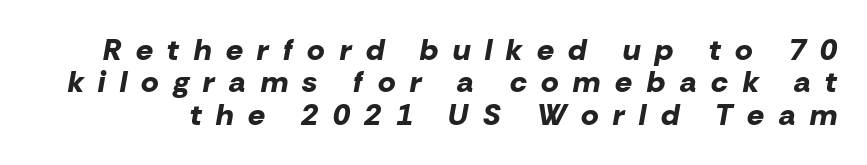
The image shows 30 px bold type, italic (leaning right); set tight line spacing (1.08x), unusually wide letter spacing (+0.49 em), not underlined; low stroke contrast and a medium x-height.
